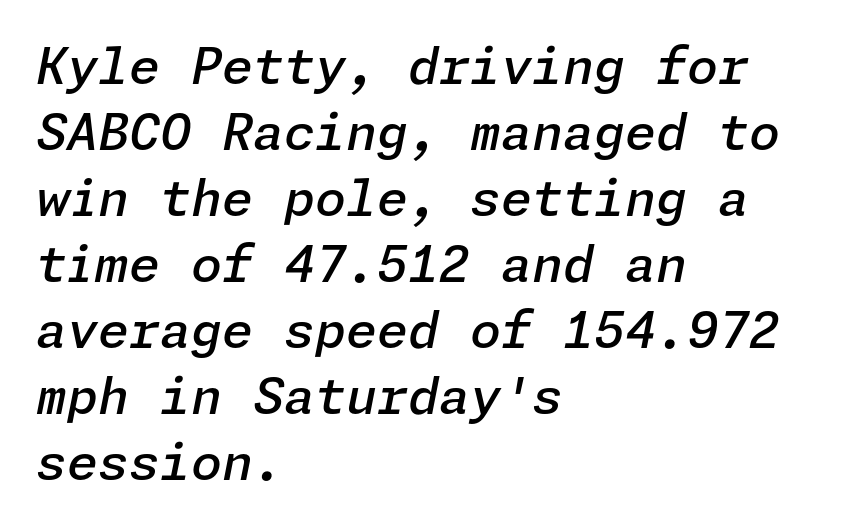
Leading: standard. Weight check: semibold — heavier than regular, not quite bold. The specimen reads as italic at a glance. The zone under the glyphs is completely vacant. The tracking reads as untouched default to a designer's eye.
